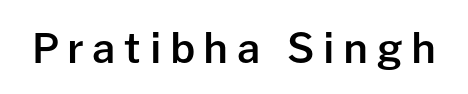
Q: Is the text bold? A: Semi-bold.
Q: Is the text italic (slanted)? A: No, it is upright.
Q: Is the typeface a serif or a sans-serif typeface? A: Sans-serif.
Q: Is the text underlined? A: No.
Q: Is the spacing between letters normal or unusually wide? A: Unusually wide.
Q: Width (condensed, normal, or wide)? A: Normal.
Q: Stroke contrast? A: Low.
Q: x-height? A: Medium.
Q: Monospaced? A: No.
